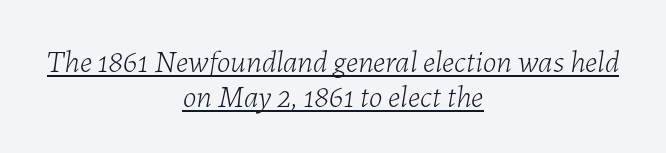
You could barely slide anything between these rows. Neither beginnings nor endings align; midpoints do. The face used here is proportionally spaced, like ordinary book or web type. Nobody touched the tracking dial on this one. The strokes are not fattened; the text isn't bold. Like a heading marked for emphasis, these lines bear an underscore.
